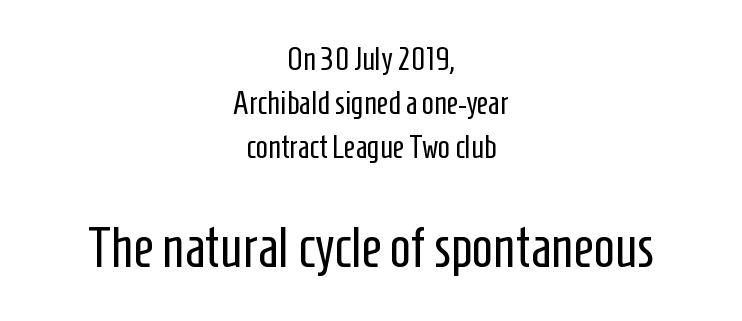
{"serif": "no", "italic": "no", "bold": "no", "weight": "regular", "width": "condensed", "stroke_contrast": "low", "x_height": "medium", "monospaced": "no", "underline": "no", "align": "center", "line_spacing": "normal", "line_spacing_ratio": 1.37, "letter_spacing": "normal", "letter_spacing_em": 0.0, "larger_block": "second", "size_ratio": 1.75, "glyph_px": 56}
